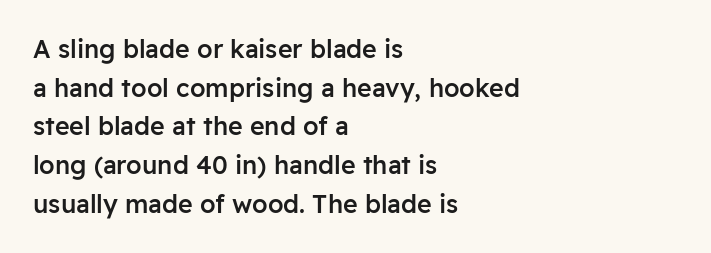
Q: Is the text bold? A: Semi-bold.
Q: Is the text italic (slanted)? A: No, it is upright.
Q: Is the text underlined? A: No.
Q: How is the paragraph aligned? A: Left-aligned.
Q: Is the spacing between letters normal or unusually wide? A: Normal.
Q: Is the spacing between lines tight, normal or loose? A: Normal.
